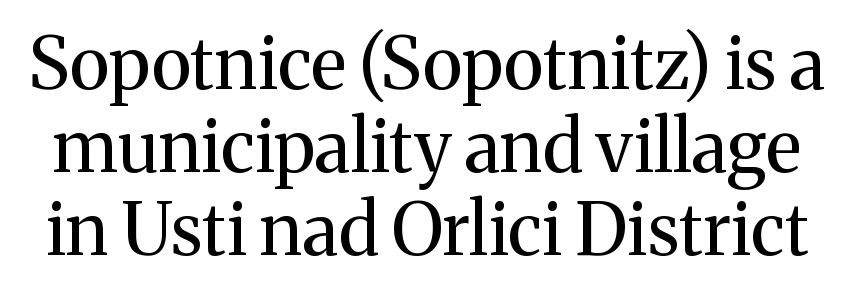
{"serif": "yes", "italic": "no", "bold": "no", "weight": "regular", "width": "normal", "stroke_contrast": "medium", "x_height": "medium", "monospaced": "no", "underline": "no", "line_spacing": "tight", "line_spacing_ratio": 1.15, "letter_spacing": "normal", "letter_spacing_em": 0.0, "glyph_px": 72}
